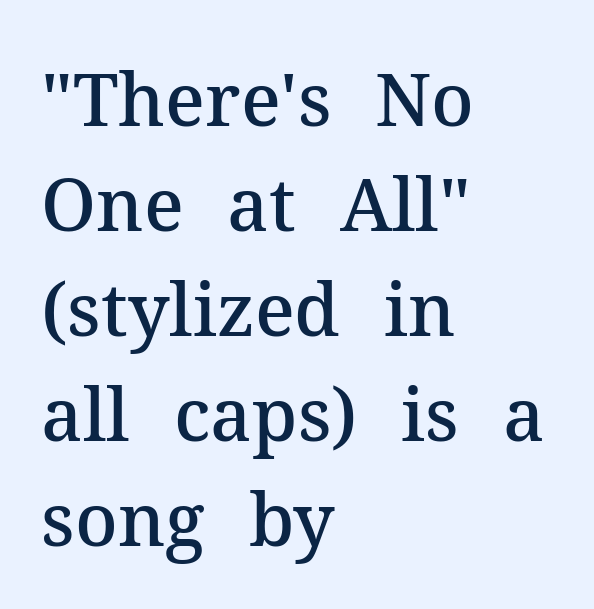
Vertical strokes here are truly vertical. A typesetter would call this proportional, since set widths differ per character. Font category for this specimen: serif. The rendering uses a semibold face; strokes are thickened but not to full bold. The line-height multiplier appears to be the usual default.
